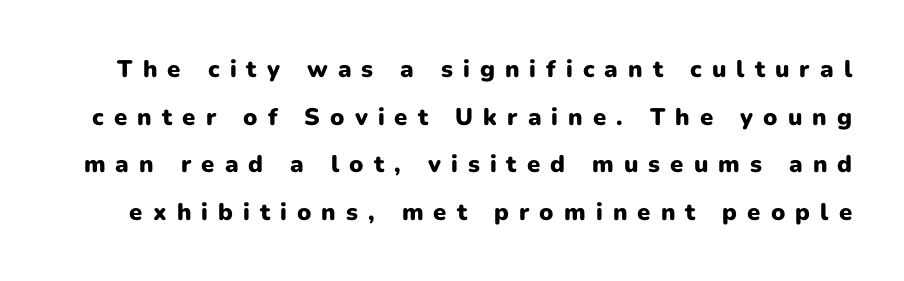
The image shows 24 px bold type, upright; set loose line spacing (1.98x), unusually wide letter spacing (+0.42 em), not underlined.
